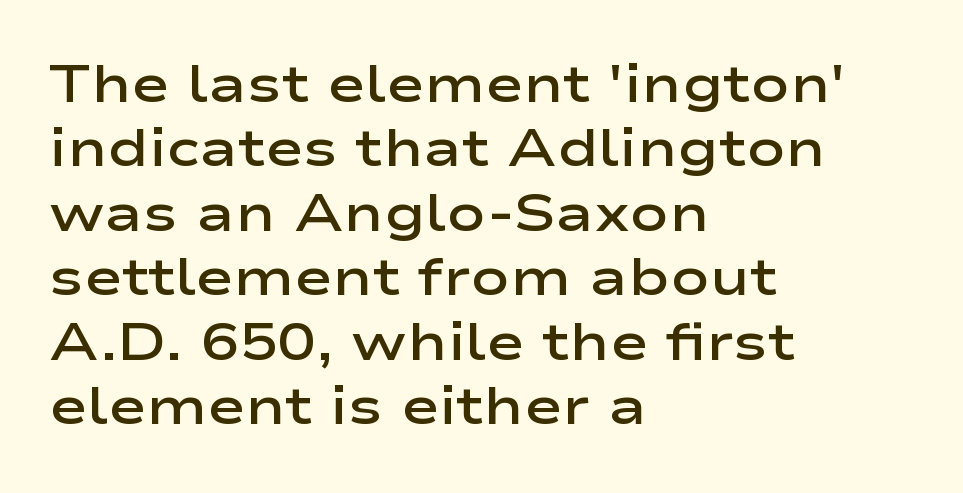
The passage shown is typeset with a sans-serif family. You could not count columns in this text — the font is proportionally spaced. This sample uses plain, unmodified letter spacing. If you drew a line through each stem, it would be perfectly vertical. Nobody drew a line under any word here.
